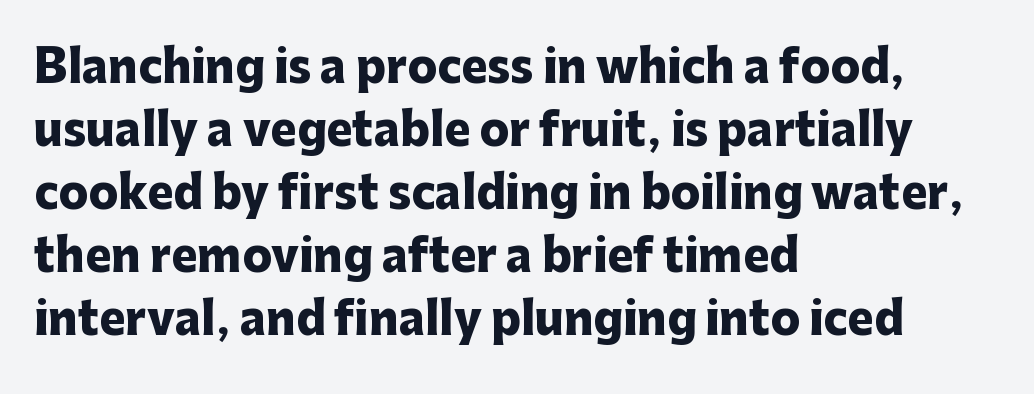
{"serif": "no", "italic": "no", "bold": "yes", "weight": "heavy", "width": "normal", "stroke_contrast": "low", "x_height": "medium", "monospaced": "no", "underline": "no", "align": "left", "line_spacing": "normal", "line_spacing_ratio": 1.43, "letter_spacing": "normal", "letter_spacing_em": 0.0, "glyph_px": 44}
